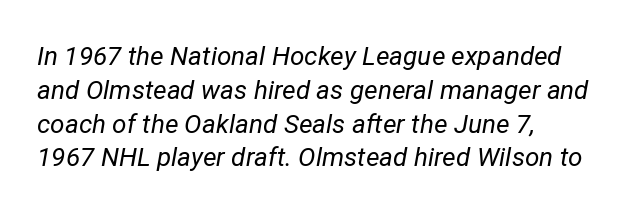
{"italic": "yes", "lean": "right", "slant_degrees": 12, "bold": "no", "underline": "no", "align": "left", "line_spacing": "normal", "line_spacing_ratio": 1.3, "letter_spacing": "normal", "letter_spacing_em": 0.0, "glyph_px": 26}
